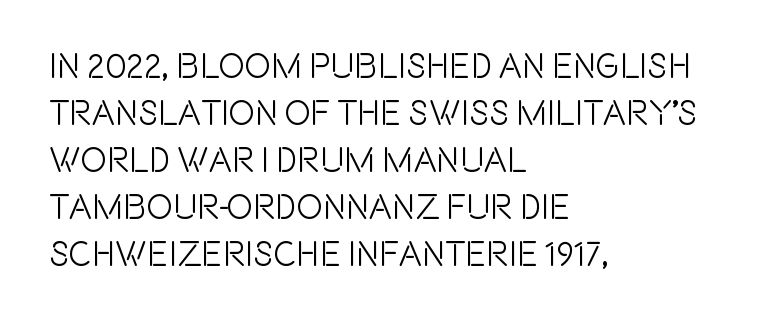
Short note: letters normally spaced. Summary of vertical rhythm: regular, with standard interline spacing. What kind of face is this? One without serifs — a sans. Which margin do the lines hug? The left one — the right edge is uneven. Rule under the text: the space is simply empty.
